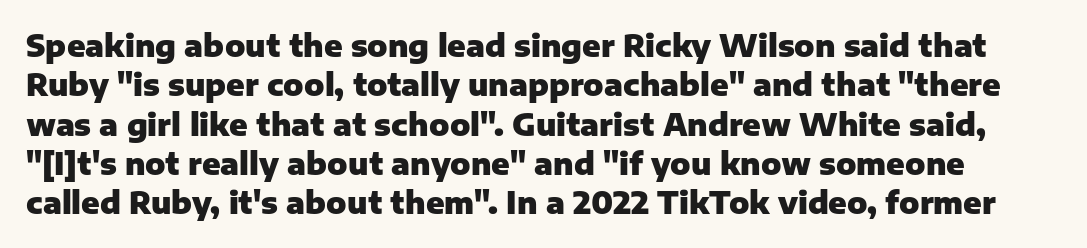
{"serif": "no", "italic": "no", "bold": "yes", "weight": "heavy", "width": "normal", "stroke_contrast": "low", "x_height": "medium", "monospaced": "no", "underline": "no", "line_spacing": "normal", "line_spacing_ratio": 1.31, "letter_spacing": "normal", "letter_spacing_em": 0.0, "glyph_px": 30}
